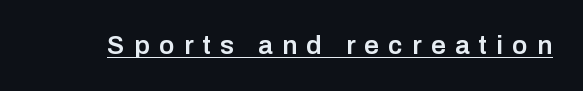
The image shows 26 px text type, upright; set unusually wide letter spacing (+0.36 em), underlined.
